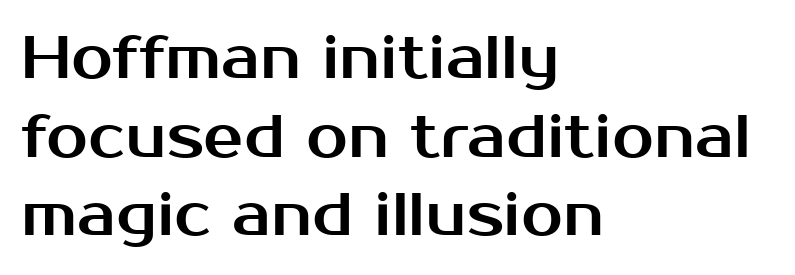
The image shows 60 px sans-serif type, upright; set left-aligned, normal line spacing (1.31x), normal letter spacing, not underlined; medium stroke contrast and a medium x-height.
